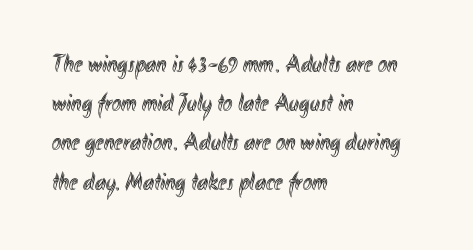
Q: Is the text italic (slanted)? A: Yes.
Q: Is the text underlined? A: No.
Q: How is the paragraph aligned? A: Left-aligned.
Q: Is the spacing between letters normal or unusually wide? A: Normal.
Q: Is the spacing between lines tight, normal or loose? A: Normal.
